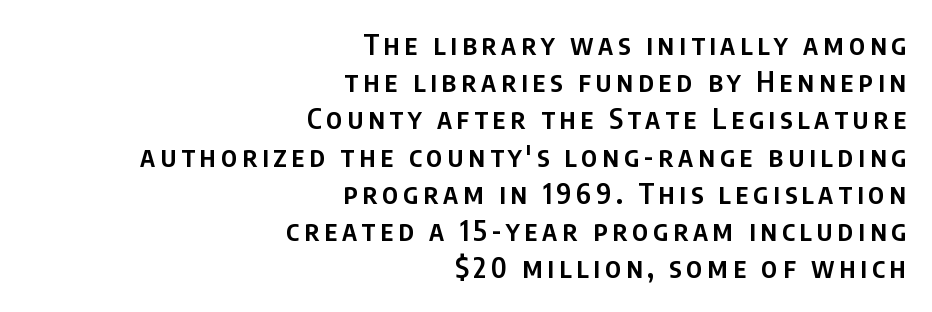
Serifs: no, the terminals of the letterforms are clean. Nobody drew a line under any word here. Weight check: semibold — heavier than regular, not quite bold. Each letter keeps its own natural width here, so spacing adapts to shape.
